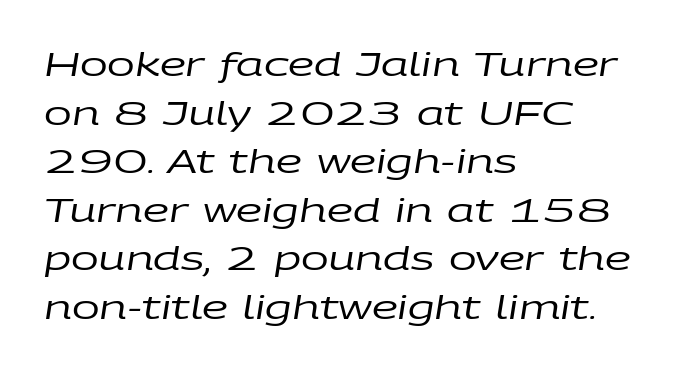
The tracking reads as untouched default to a designer's eye. A bare baseline throughout the passage. The paragraph has a hard left edge and a soft right edge. Think of a printed novel: that variable character pitch is what you see here. The face looks like a standard text weight, possibly lighter. Every character sits at an angle, as italics do.
